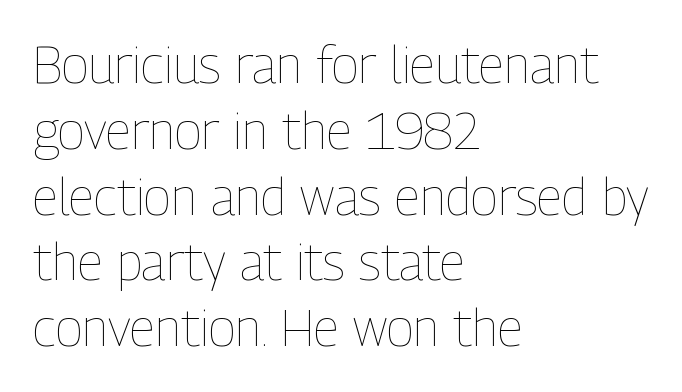
The image shows 51 px thin, condensed type, upright; set left-aligned, normal line spacing (1.29x), normal letter spacing, not underlined; low stroke contrast and a medium x-height.
